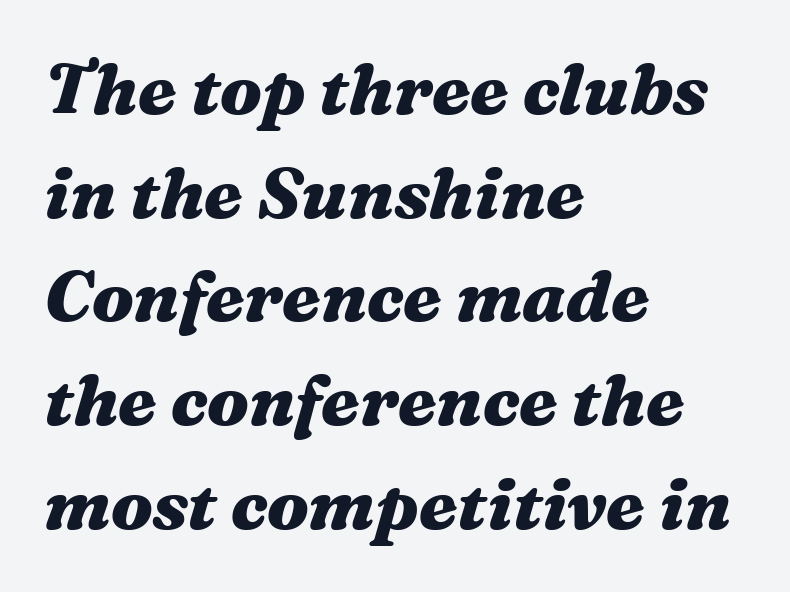
{"italic": "yes", "lean": "right", "slant_degrees": 16, "bold": "yes", "weight": "heavy", "width": "wide", "stroke_contrast": "medium", "x_height": "medium", "monospaced": "no", "underline": "no", "align": "left", "line_spacing": "normal", "line_spacing_ratio": 1.46, "letter_spacing": "normal", "letter_spacing_em": 0.0, "glyph_px": 71}
